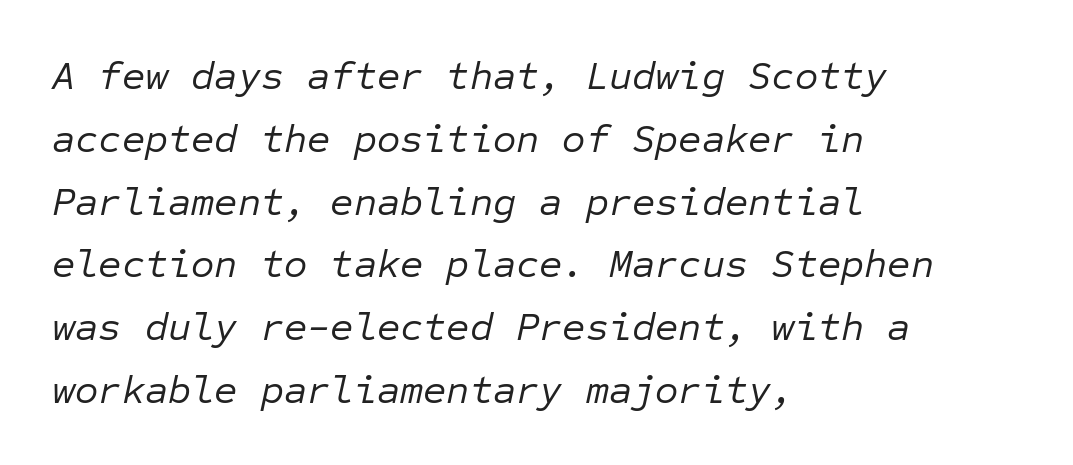
{"italic": "yes", "lean": "right", "slant_degrees": 12, "bold": "no", "weight": "regular", "width": "normal", "stroke_contrast": "low", "x_height": "medium", "monospaced": "yes", "underline": "no", "align": "left", "line_spacing": "normal", "line_spacing_ratio": 1.57, "letter_spacing": "normal", "letter_spacing_em": 0.0, "glyph_px": 40}
